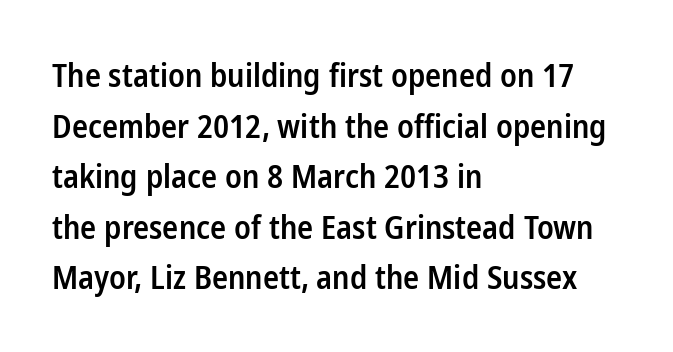
Q: Is the text bold? A: Semi-bold.
Q: Is the text italic (slanted)? A: No, it is upright.
Q: Is the typeface a serif or a sans-serif typeface? A: Sans-serif.
Q: Is the text underlined? A: No.
Q: How is the paragraph aligned? A: Left-aligned.
Q: Is the spacing between letters normal or unusually wide? A: Normal.
Q: Is the spacing between lines tight, normal or loose? A: Normal.
Q: Width (condensed, normal, or wide)? A: Condensed.
Q: Stroke contrast? A: Low.
Q: x-height? A: Medium.
Q: Monospaced? A: No.
